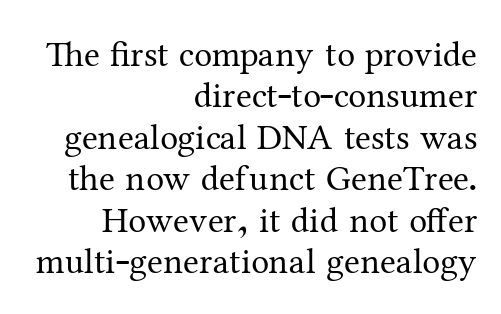
The image shows 36 px regular-weight serif type, upright; set right-aligned, tight line spacing (1.15x), normal letter spacing, not underlined; medium stroke contrast and a medium x-height.
